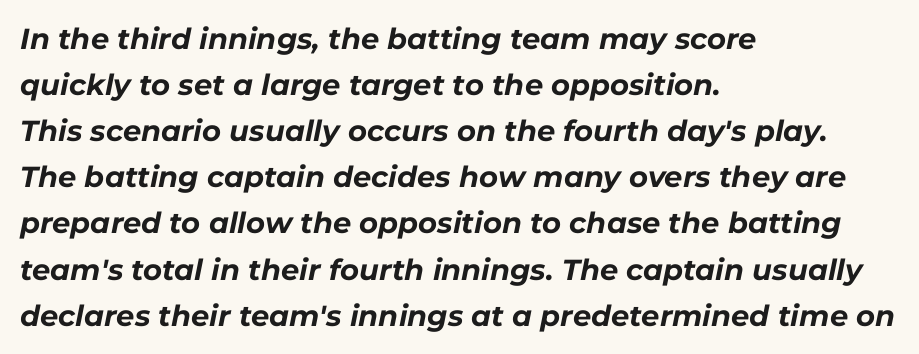
{"italic": "yes", "lean": "right", "slant_degrees": 11, "bold": "yes", "weight": "bold", "width": "normal", "stroke_contrast": "low", "x_height": "medium", "monospaced": "no", "underline": "no", "align": "left", "line_spacing": "normal", "line_spacing_ratio": 1.59, "letter_spacing": "normal", "letter_spacing_em": 0.0, "glyph_px": 29}
